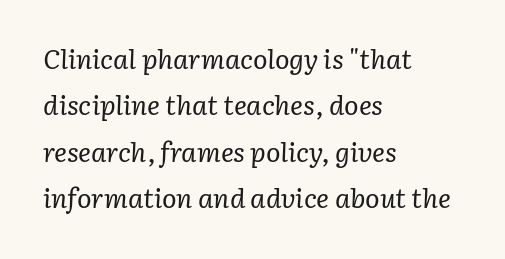
Q: Is the text bold? A: No.
Q: Is the text italic (slanted)? A: Yes, it leans right by about 3 degrees.
Q: Is the text underlined? A: No.
Q: How is the paragraph aligned? A: Left-aligned.
Q: Is the spacing between letters normal or unusually wide? A: Normal.
